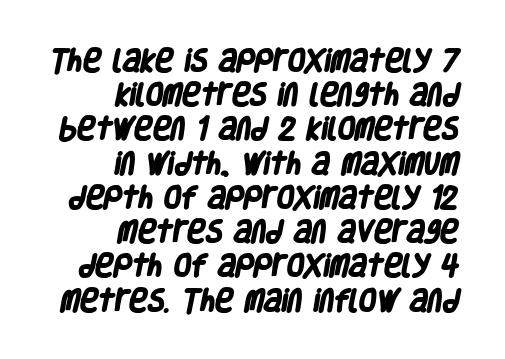
The image shows 25 px bold type; set right-aligned, normal line spacing (1.37x), normal letter spacing, not underlined.
